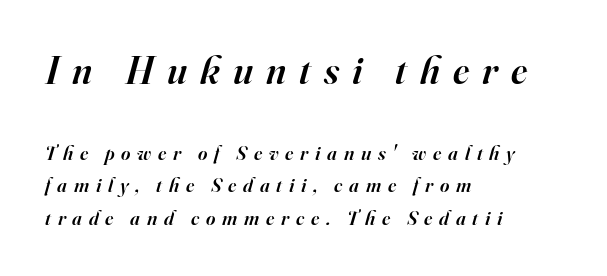
An italicized treatment has been applied to the whole sample. The specimen omits any rule beneath the text block's lines. The strokes are fattened partway — semibold, not bold. This rendering uses left alignment, leaving the right contour irregular.
